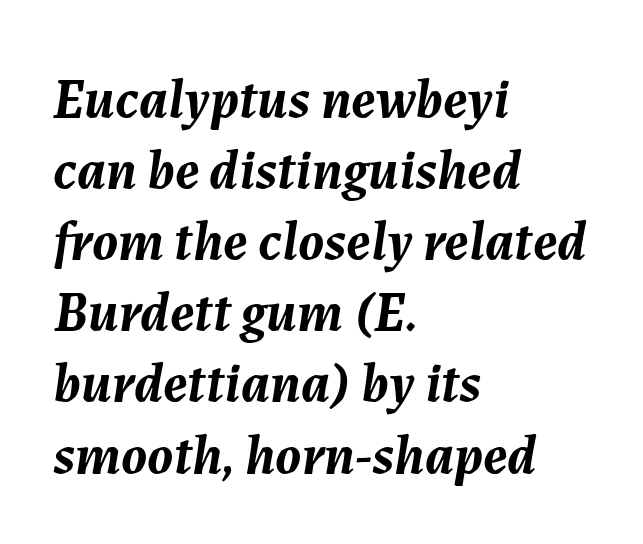
The image shows 56 px semibold type, italic (leaning right); set left-aligned, normal line spacing (1.27x), normal letter spacing, not underlined; medium stroke contrast and a medium x-height.
